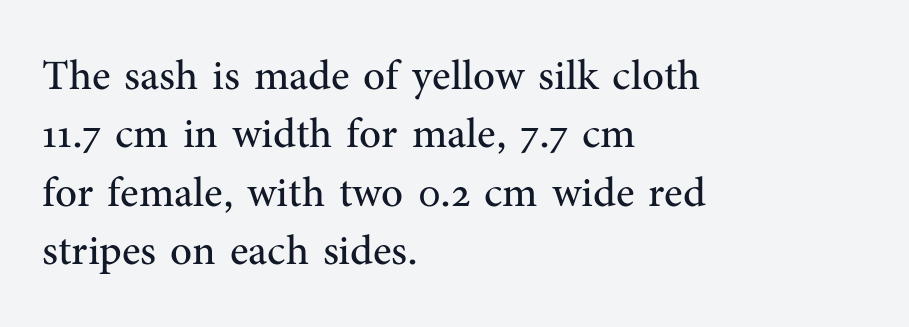
Q: Is the text bold? A: No.
Q: Is the text italic (slanted)? A: No, it is upright.
Q: Is the typeface a serif or a sans-serif typeface? A: Serif.
Q: Is the text underlined? A: No.
Q: How is the paragraph aligned? A: Left-aligned.
Q: Is the spacing between letters normal or unusually wide? A: Normal.
Q: Is the spacing between lines tight, normal or loose? A: Normal.
Q: Width (condensed, normal, or wide)? A: Normal.
Q: Stroke contrast? A: Medium.
Q: x-height? A: Medium.
Q: Monospaced? A: No.
